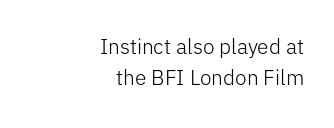
The image shows 21 px text type, upright; set right-aligned, normal line spacing (1.48x), normal letter spacing, not underlined.
